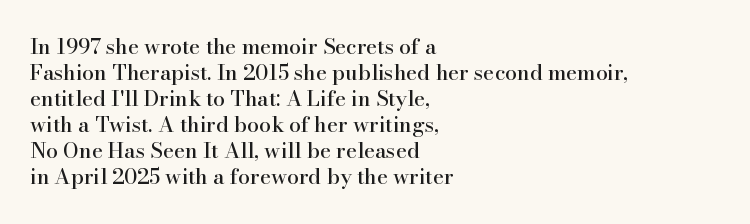
The image shows 21 px text type, upright; set left-aligned, line spacing 1.24x, normal letter spacing, not underlined.
